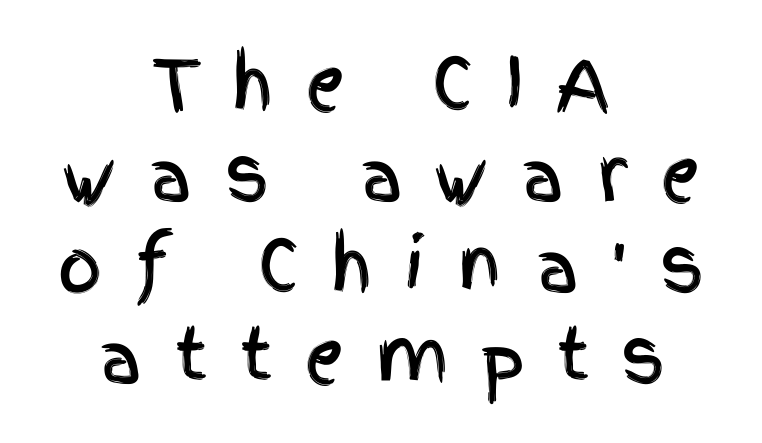
Characters remain perfectly vertical along every line. How would I describe the line gaps? Plain and ordinary. Spacing between characters has been opened up far beyond the box default. To sum up the face: it is a sans, with no serifs. The passage shown is typed in a proportional face where columns would drift. The specimen omits any rule beneath the text block's lines.
